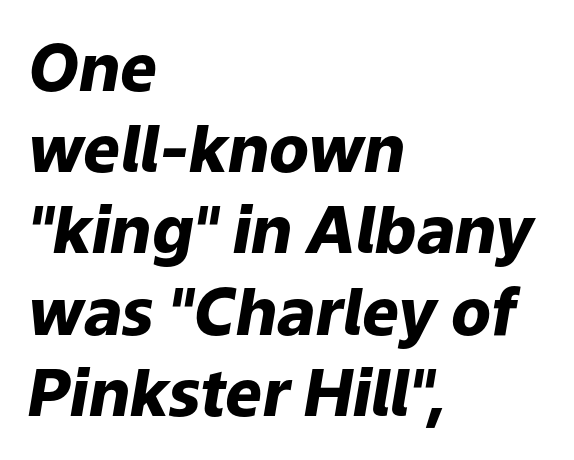
Q: Is the text bold? A: Yes.
Q: Is the text italic (slanted)? A: Yes, it leans right by about 9 degrees.
Q: Is the text underlined? A: No.
Q: How is the paragraph aligned? A: Left-aligned.
Q: Is the spacing between letters normal or unusually wide? A: Normal.
Q: Is the spacing between lines tight, normal or loose? A: Normal.
Q: Width (condensed, normal, or wide)? A: Normal.
Q: Stroke contrast? A: Low.
Q: x-height? A: Medium.
Q: Monospaced? A: No.
